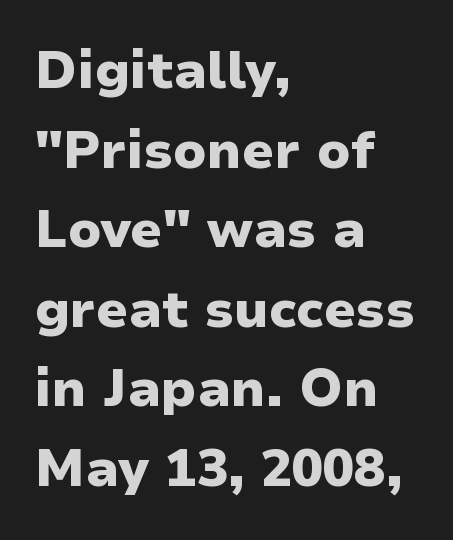
The image shows 52 px heavy sans-serif type, upright; set left-aligned, normal line spacing (1.53x), normal letter spacing, not underlined; low stroke contrast and a medium x-height.
